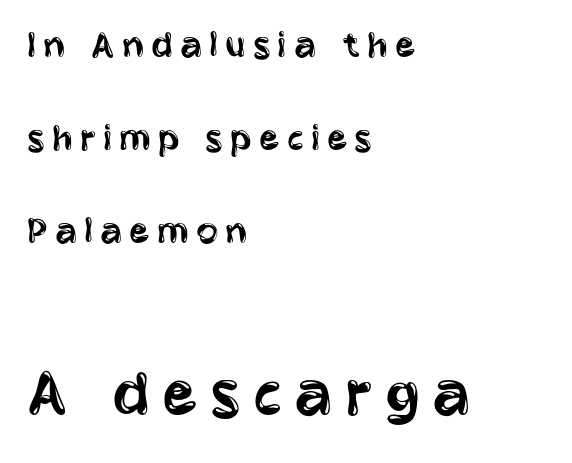
{"serif": "no", "italic": "no", "bold": "no", "weight": "regular", "width": "condensed", "stroke_contrast": "low", "x_height": "large", "monospaced": "no", "underline": "no", "align": "left", "line_spacing": "loose", "line_spacing_ratio": 2.27, "larger_block": "second", "size_ratio": 1.73, "glyph_px": 71}
